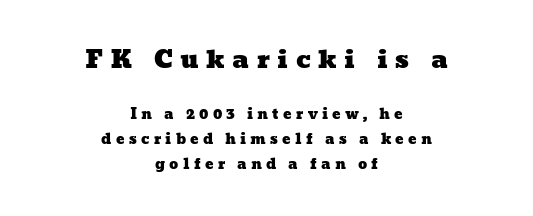
The image shows 25 px text type; set centered, line spacing 1.78x, unusually wide letter spacing (+0.3 em), not underlined; the first (top) block is 1.79x larger.
